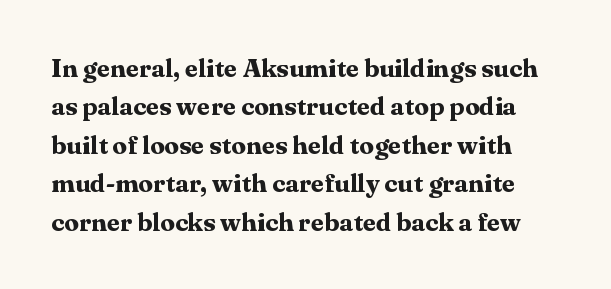
The image shows 26 px bold type, upright; set normal line spacing (1.48x), normal letter spacing, not underlined.
